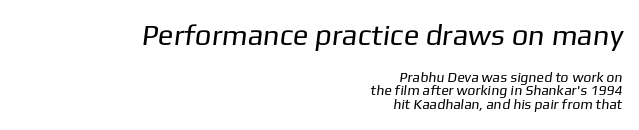
{"serif": "no", "bold": "no", "weight": "regular", "width": "normal", "stroke_contrast": "low", "x_height": "medium", "monospaced": "no", "underline": "no", "align": "right", "line_spacing": "tight", "line_spacing_ratio": 0.96, "letter_spacing": "normal", "letter_spacing_em": 0.0, "larger_block": "first", "size_ratio": 2.07, "glyph_px": 29}
